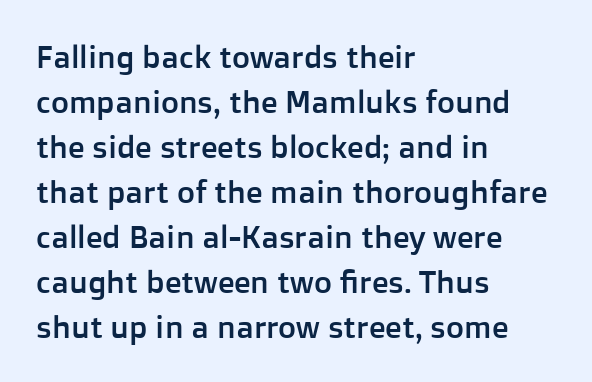
The image shows 31 px sans-serif type, upright; set left-aligned, normal line spacing (1.45x), normal letter spacing, not underlined; low stroke contrast and a medium x-height.
